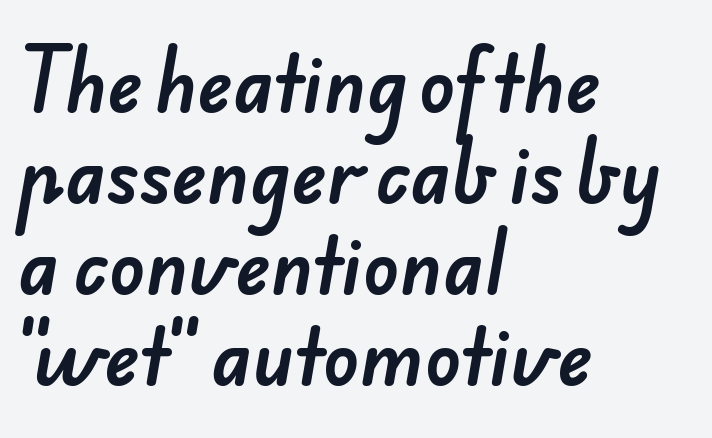
{"serif": "no", "width": "normal", "stroke_contrast": "low", "x_height": "small", "monospaced": "no", "underline": "no", "align": "left", "line_spacing_ratio": 1.23, "letter_spacing": "normal", "letter_spacing_em": 0.0, "glyph_px": 74}
